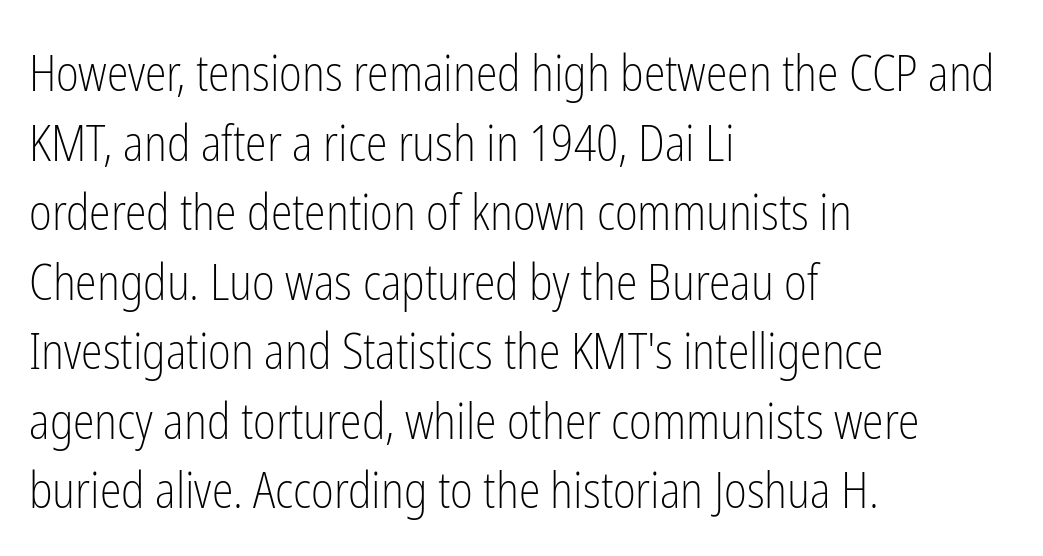
The image shows 49 px light, condensed sans-serif type, upright; set left-aligned, normal line spacing (1.42x), normal letter spacing, not underlined; low stroke contrast and a medium x-height.
